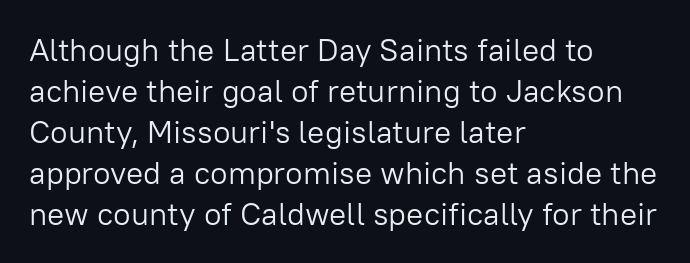
The image shows 32 px light sans-serif type, upright; set left-aligned, normal line spacing (1.28x), normal letter spacing, not underlined; low stroke contrast and a medium x-height.
